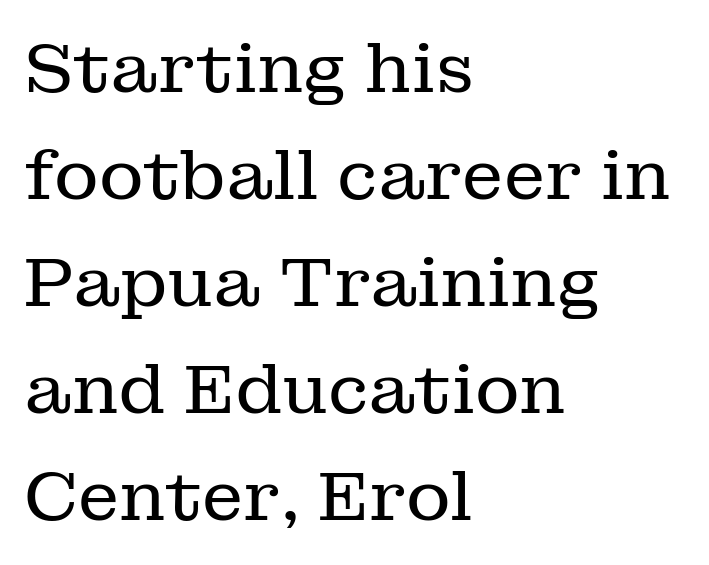
Successive baselines arrive at the customary interval. Character widths vary here, with narrow letters taking less room than wide ones. The rag falls on the right side of this text block. The string is rendered with underlining switched off.
